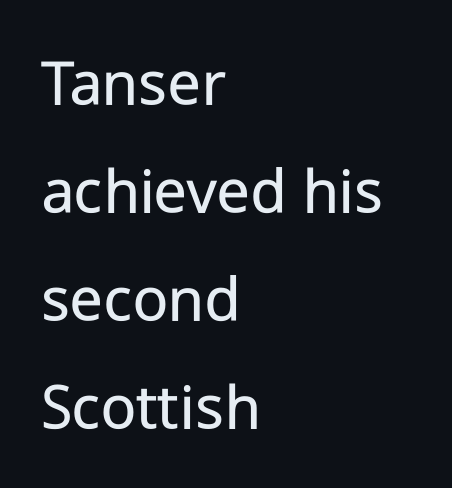
{"serif": "no", "italic": "no", "bold": "no", "weight": "regular", "width": "normal", "stroke_contrast": "low", "x_height": "medium", "monospaced": "no", "underline": "no", "align": "left", "line_spacing": "normal", "line_spacing_ratio": 1.59, "letter_spacing": "normal", "letter_spacing_em": 0.0, "glyph_px": 68}
